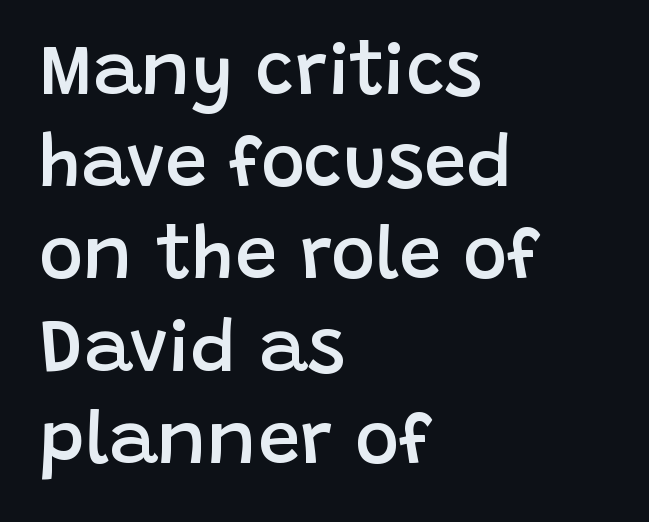
The image shows 75 px semibold sans-serif type, upright; set left-aligned, line spacing 1.23x, normal letter spacing, not underlined; low stroke contrast and a large x-height.
